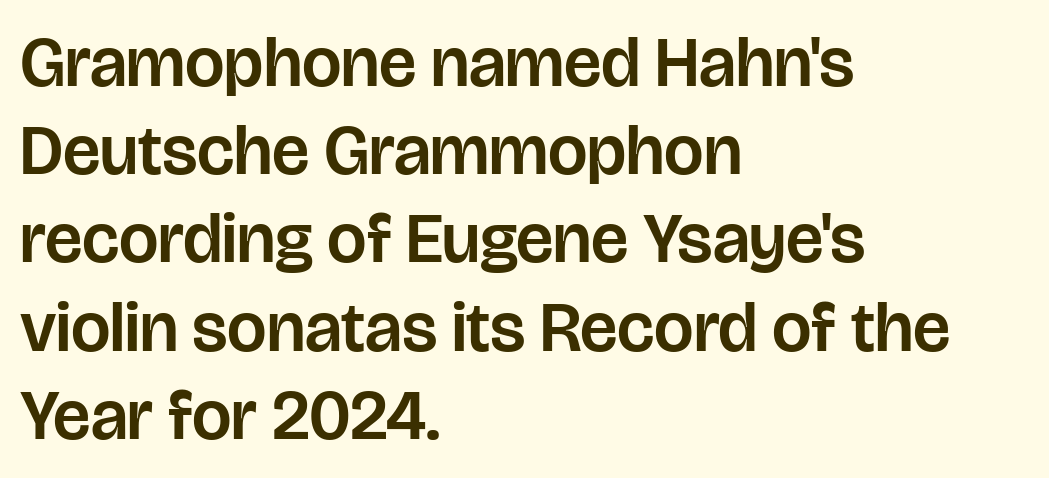
Q: Is the text italic (slanted)? A: No, it is upright.
Q: Is the typeface a serif or a sans-serif typeface? A: Sans-serif.
Q: Is the text underlined? A: No.
Q: How is the paragraph aligned? A: Left-aligned.
Q: Is the spacing between letters normal or unusually wide? A: Normal.
Q: Is the spacing between lines tight, normal or loose? A: Normal.
Q: Width (condensed, normal, or wide)? A: Normal.
Q: Stroke contrast? A: Low.
Q: x-height? A: Large.
Q: Monospaced? A: No.
